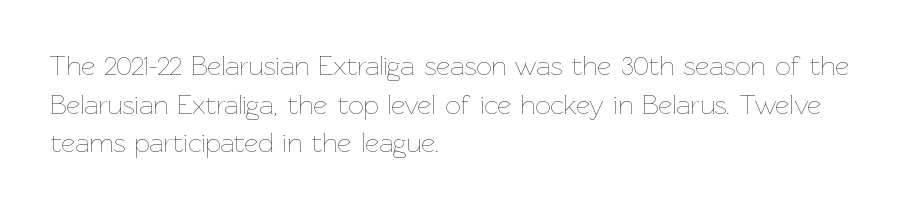
Stroke thickness stays within the range of a standard reading face or lighter. Notice how descenders clear the ascenders below comfortably — that's standard leading. There is no visible air inserted between adjacent glyphs. Casual observation: everything's shoved over to the left. The specimen omits any rule beneath the text block's lines. The letters stand straight up with perfectly vertical stems.
